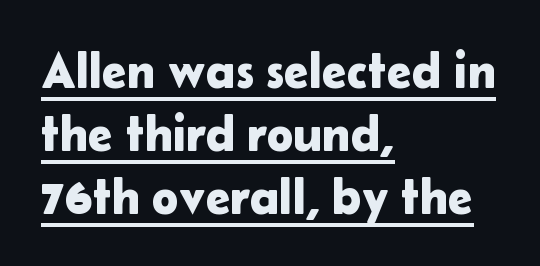
{"serif": "no", "italic": "no", "width": "normal", "stroke_contrast": "low", "x_height": "medium", "monospaced": "no", "underline": "yes", "align": "left", "line_spacing": "normal", "line_spacing_ratio": 1.26, "letter_spacing": "normal", "letter_spacing_em": 0.0, "glyph_px": 50}
